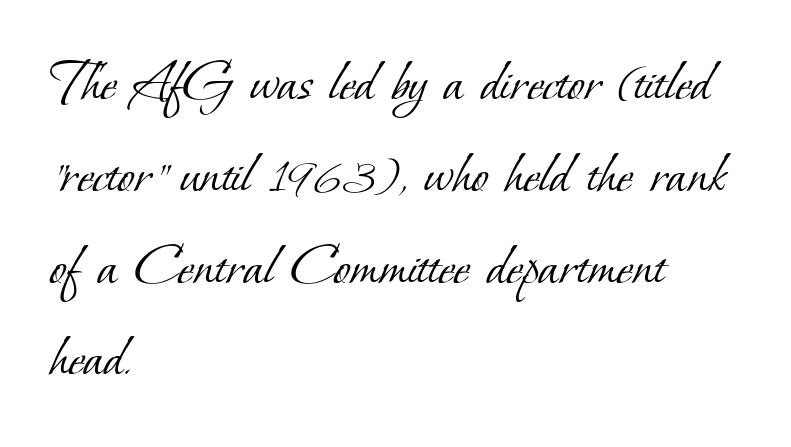
The passage shown is typed in a proportional face where columns would drift. These lines are composed in type with serifs. Stems here are at most as thick as an everyday book face. Words appear dense and cohesive because spacing is normal. The passage shown stacks its lines at a standard gap.
